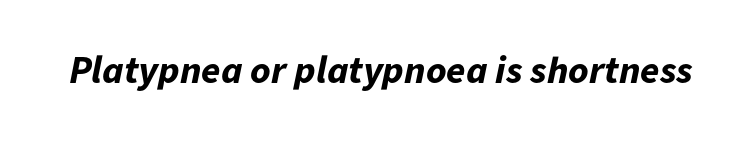
Q: Is the text bold? A: Yes.
Q: Is the text italic (slanted)? A: Yes, it leans right by about 11 degrees.
Q: Is the text underlined? A: No.
Q: Is the spacing between letters normal or unusually wide? A: Normal.
Q: Width (condensed, normal, or wide)? A: Normal.
Q: Stroke contrast? A: Low.
Q: x-height? A: Medium.
Q: Monospaced? A: No.
